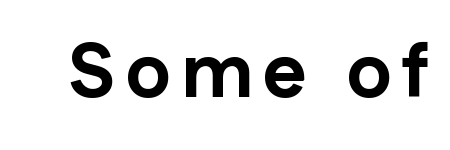
Q: Is the text bold? A: Yes.
Q: Is the text italic (slanted)? A: No, it is upright.
Q: Is the typeface a serif or a sans-serif typeface? A: Sans-serif.
Q: Is the text underlined? A: No.
Q: Width (condensed, normal, or wide)? A: Normal.
Q: Stroke contrast? A: Low.
Q: x-height? A: Medium.
Q: Monospaced? A: No.
